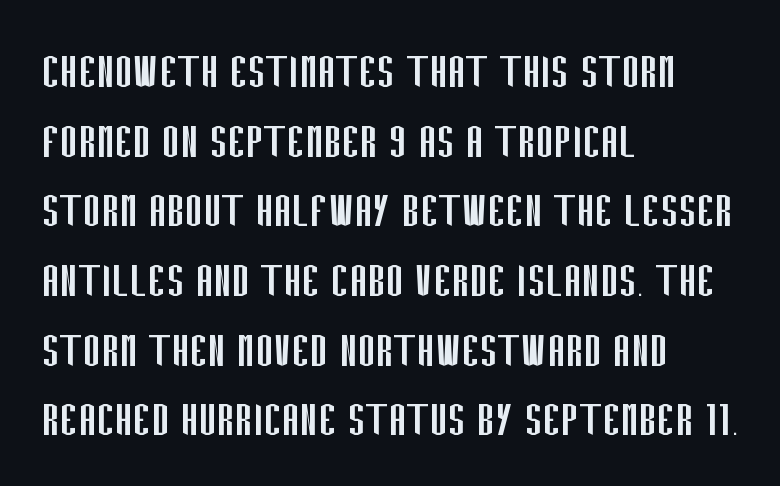
{"serif": "no", "italic": "no", "bold": "no", "weight": "regular", "width": "condensed", "stroke_contrast": "low", "x_height": "large", "monospaced": "no", "underline": "no", "align": "left", "line_spacing": "normal", "line_spacing_ratio": 1.29, "letter_spacing": "normal", "letter_spacing_em": 0.0, "glyph_px": 54}
